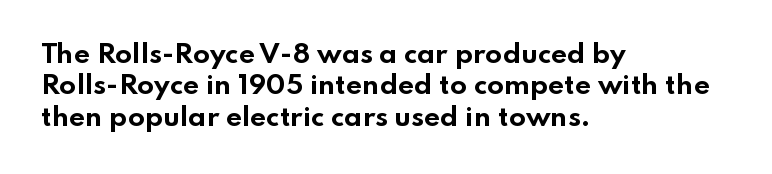
Horizontal alignment here is leftward, the default for most running prose. These lines were composed using upright roman letters. Quick note: underline off. Words appear dense and cohesive because spacing is normal. Honestly, the row spacing looks completely unremarkable. Heft: maximum for text — a bold.
